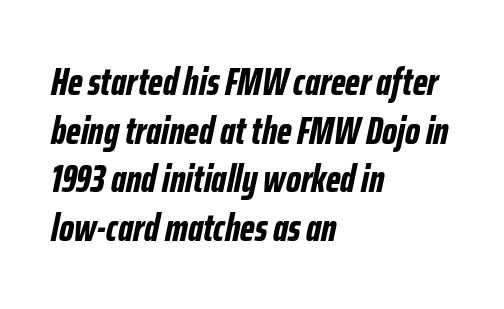
Q: Is the text bold? A: Yes.
Q: Is the text italic (slanted)? A: Yes, it leans right by about 12 degrees.
Q: Is the text underlined? A: No.
Q: How is the paragraph aligned? A: Left-aligned.
Q: Is the spacing between letters normal or unusually wide? A: Normal.
Q: Is the spacing between lines tight, normal or loose? A: Normal.
Q: Width (condensed, normal, or wide)? A: Condensed.
Q: Stroke contrast? A: Low.
Q: x-height? A: Medium.
Q: Monospaced? A: No.
